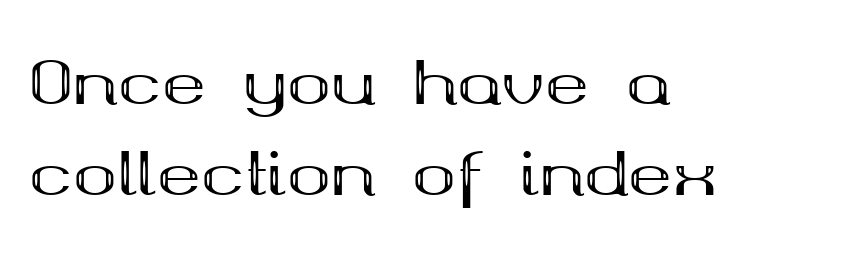
The image shows 59 px bold, wide serif type, upright; set left-aligned, normal line spacing (1.55x), normal letter spacing, not underlined; medium stroke contrast and a medium x-height.
